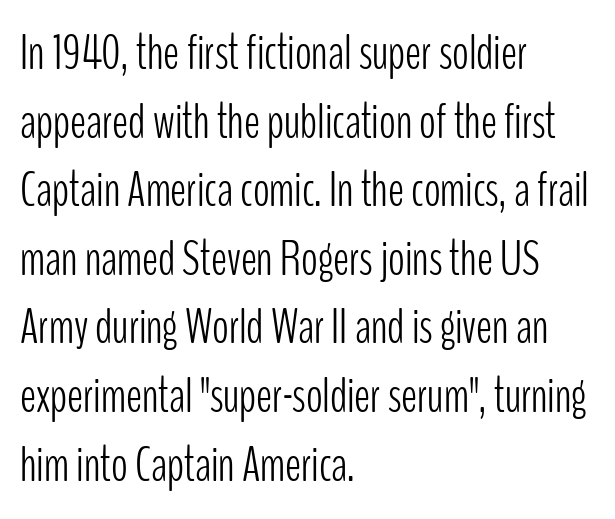
The image shows 49 px light, condensed sans-serif type, upright; set left-aligned, normal line spacing (1.4x), normal letter spacing, not underlined; low stroke contrast and a medium x-height.
